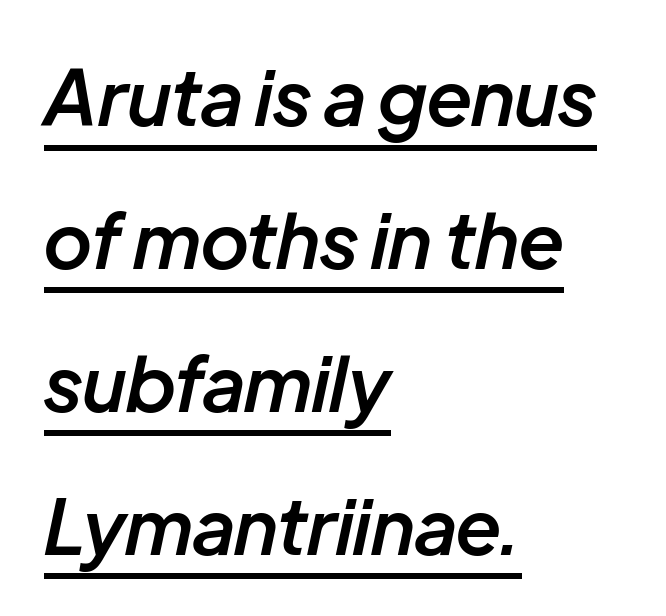
In designer terms, the underline attribute is active on this setting. Is this a fixed-width face? No — the glyphs have proportional, varying widths. The horizontal fit of the characters is conventional and even. The glyphs look as if they've been sheared to an angle.
